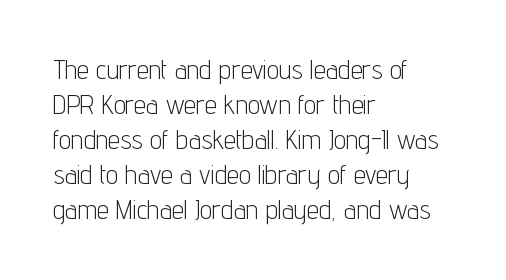
Style check: upright. Plain, unruled lines of type. The paragraph has a hard left edge and a soft right edge. This rendering leaves character spacing at its baseline value. A typesetter would call this leading conventional body-copy spacing. These glyphs show unthickened strokes, regular width or finer.
